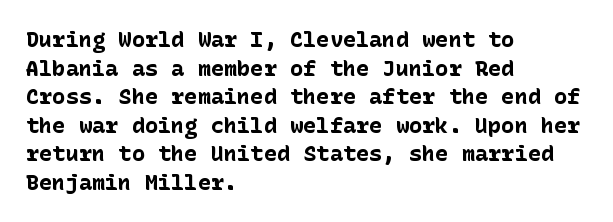
Q: Is the text bold? A: Yes.
Q: Is the text italic (slanted)? A: No, it is upright.
Q: Is the text underlined? A: No.
Q: How is the paragraph aligned? A: Left-aligned.
Q: Is the spacing between letters normal or unusually wide? A: Normal.
Q: Is the spacing between lines tight, normal or loose? A: Normal.
